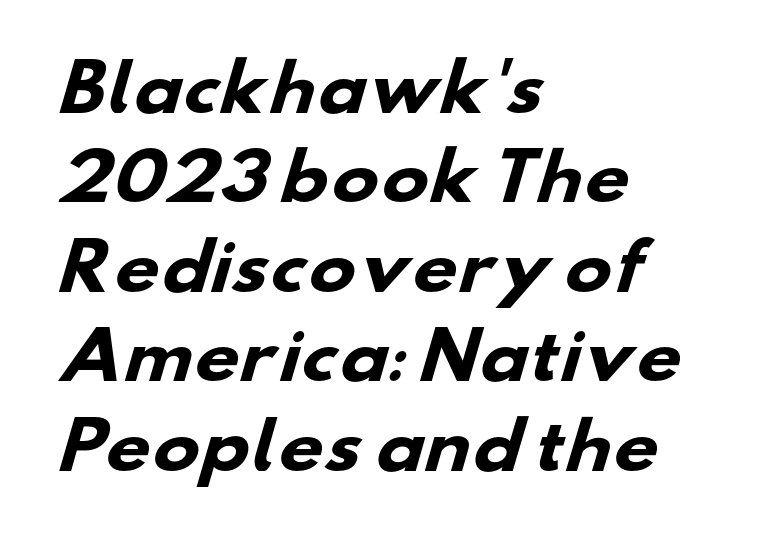
{"serif": "no", "bold": "yes", "weight": "heavy", "width": "wide", "stroke_contrast": "low", "x_height": "small", "monospaced": "no", "underline": "no", "align": "left", "line_spacing": "normal", "line_spacing_ratio": 1.42, "letter_spacing": "normal", "letter_spacing_em": 0.0, "glyph_px": 63}
